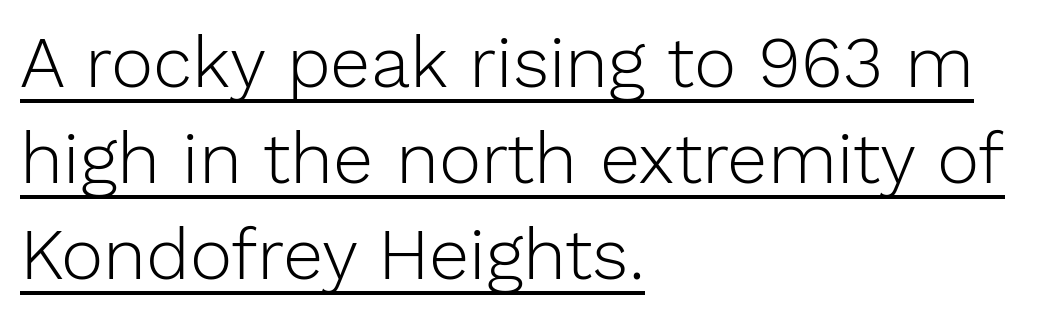
Q: Is the text bold? A: No.
Q: Is the text italic (slanted)? A: No, it is upright.
Q: Is the typeface a serif or a sans-serif typeface? A: Sans-serif.
Q: Is the text underlined? A: Yes.
Q: How is the paragraph aligned? A: Left-aligned.
Q: Is the spacing between letters normal or unusually wide? A: Normal.
Q: Is the spacing between lines tight, normal or loose? A: Normal.
Q: Width (condensed, normal, or wide)? A: Normal.
Q: Stroke contrast? A: Low.
Q: x-height? A: Medium.
Q: Monospaced? A: No.
